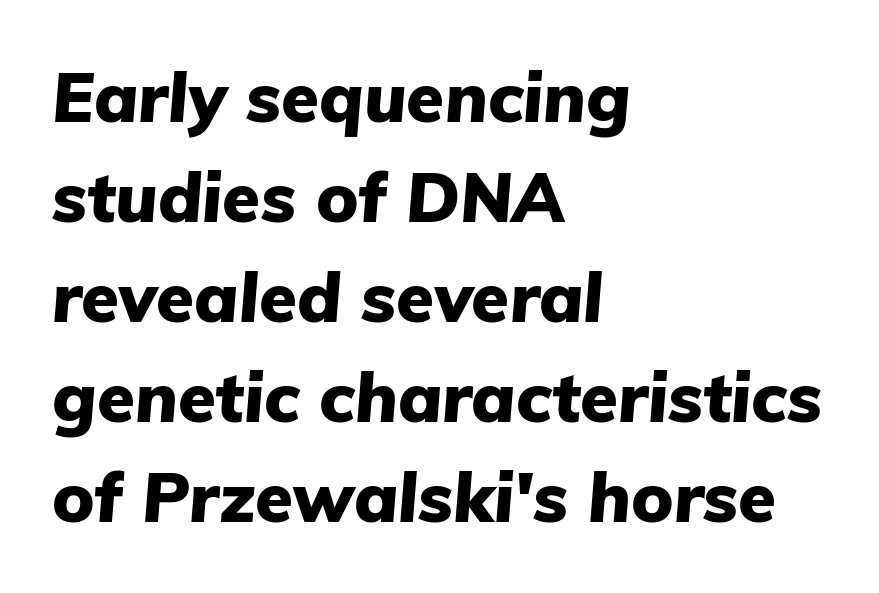
{"italic": "yes", "lean": "right", "slant_degrees": 5, "bold": "yes", "weight": "heavy", "width": "normal", "stroke_contrast": "low", "x_height": "medium", "monospaced": "no", "underline": "no", "align": "left", "line_spacing": "normal", "line_spacing_ratio": 1.45, "letter_spacing": "normal", "letter_spacing_em": 0.0, "glyph_px": 69}
